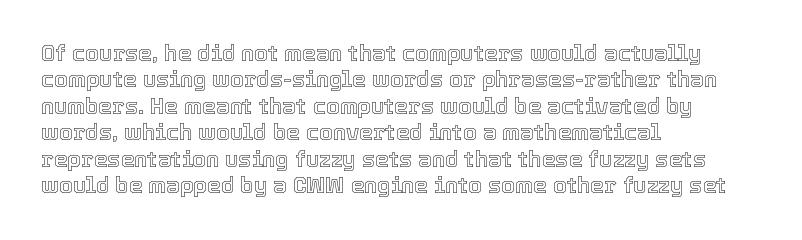
The image shows 22 px text type, upright; set left-aligned, line spacing 1.2x, normal letter spacing, not underlined.
